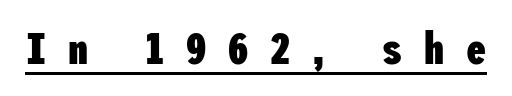
The passage shown is typeset with a sans-serif family. In terms of posture, this sample is upright. Students, this is bold: see how much ink each stroke carries. The sample's only ornament is a line tracing under the words. Between one letter and the next there's a generous, obvious gap.
